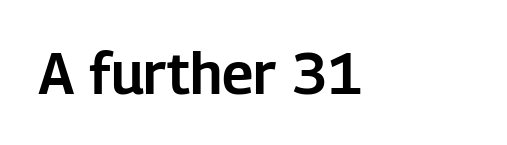
The letters advance in unequal steps, a hallmark of proportional type. The characters display no serif detailing; their extremities are plain. Ascenders rise straight up at ninety degrees. In terms of letterspacing, this is plain default setting. Decoration check: the copy has no underline.
